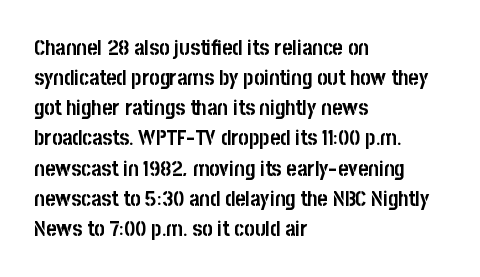
The image shows 22 px bold type, upright; set left-aligned, normal line spacing (1.37x), normal letter spacing, not underlined.
